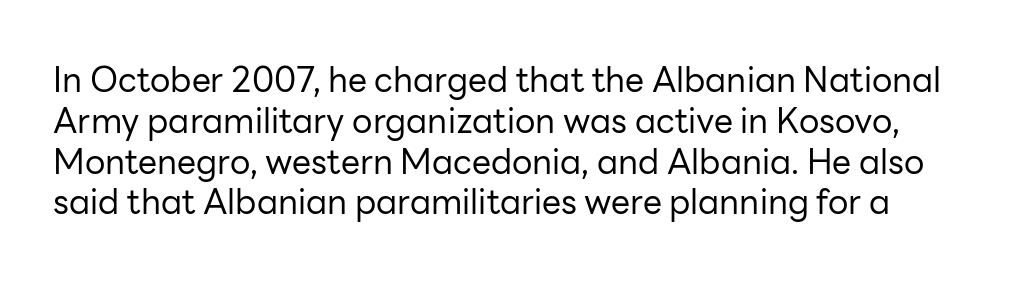
Q: Is the text bold? A: No.
Q: Is the text italic (slanted)? A: No, it is upright.
Q: Is the typeface a serif or a sans-serif typeface? A: Sans-serif.
Q: Is the text underlined? A: No.
Q: Is the spacing between letters normal or unusually wide? A: Normal.
Q: Width (condensed, normal, or wide)? A: Normal.
Q: Stroke contrast? A: Low.
Q: x-height? A: Medium.
Q: Monospaced? A: No.
